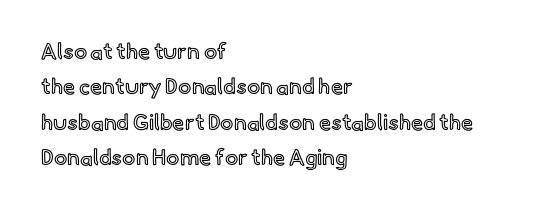
{"italic": "no", "underline": "no", "align": "left", "line_spacing": "normal", "line_spacing_ratio": 1.61, "letter_spacing": "normal", "letter_spacing_em": 0.0, "glyph_px": 22}
